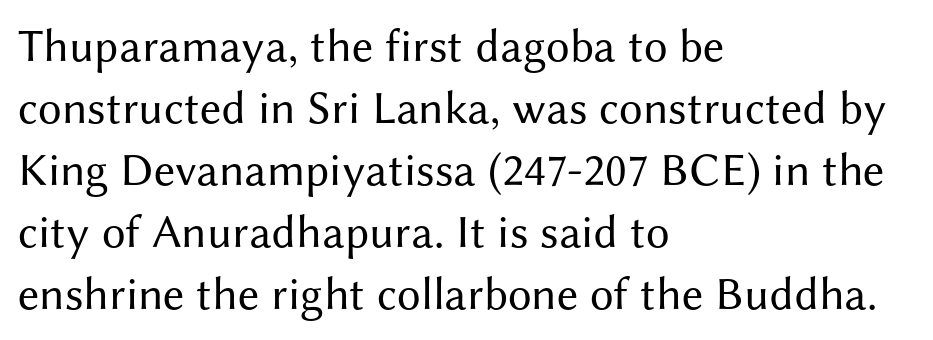
Stroke mass is kept to a normal reading level or below. Rule under the text: the space is simply empty. The typesetter chose a ragged-right arrangement here. The designer left line spacing at the default. The passage shown is typeset with a sans-serif family. Character widths vary here, with narrow letters taking less room than wide ones.
